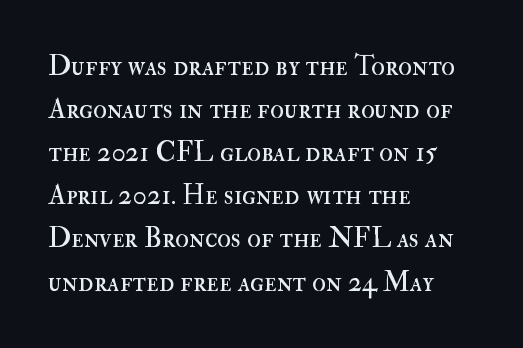
In terms of posture, this sample is upright. Honestly, the row spacing looks completely unremarkable. The specimen omits any rule beneath the text block's lines. This rendering leaves character spacing at its baseline value. The font sits on the lighter half of the weight spectrum, regular included.
